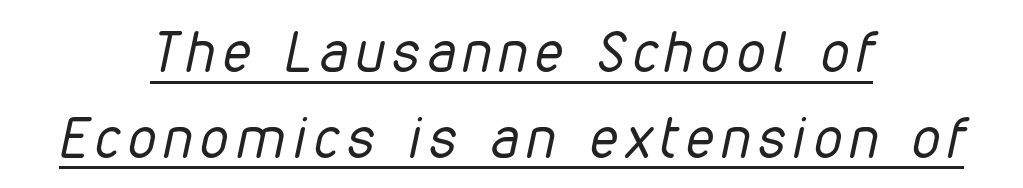
The font's italic variant was chosen for this text. This sample has the flowing, uneven cadence of proportional lettering. Notice how descenders clear the ascenders below comfortably — that's standard leading. The font sits on the lighter half of the weight spectrum, regular included.
